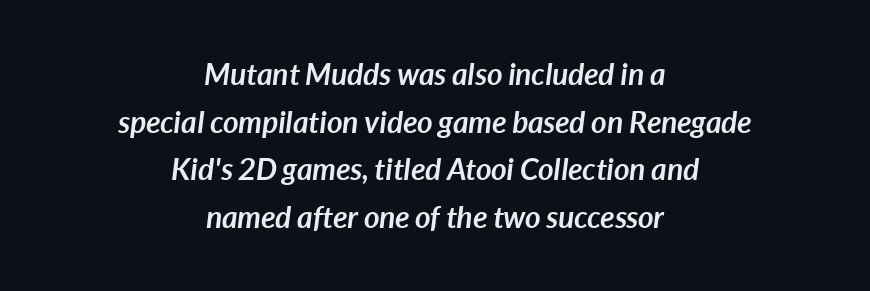
Varying glyph widths throughout — classic text-font behaviour. When letters slant like this, we call the style italic. Pretty heavy lettering here — definitely bold. The foot of each line stays bare and open. Both edges are ragged and mirror each other, which tells us the setting is centered.
